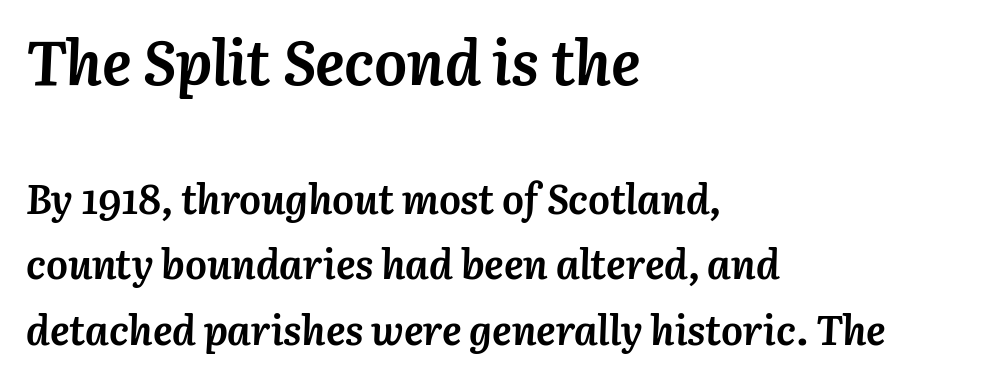
Q: Is the text bold? A: Yes.
Q: Is the text italic (slanted)? A: Yes, it leans right by about 3 degrees.
Q: Is the text underlined? A: No.
Q: How is the paragraph aligned? A: Left-aligned.
Q: Is the spacing between letters normal or unusually wide? A: Normal.
Q: Is the spacing between lines tight, normal or loose? A: Normal.
Q: Which block of text is set in a larger size, the first (top) or the second (bottom)? A: The first (top) one.
Q: Width (condensed, normal, or wide)? A: Normal.
Q: Stroke contrast? A: Medium.
Q: x-height? A: Medium.
Q: Monospaced? A: No.
